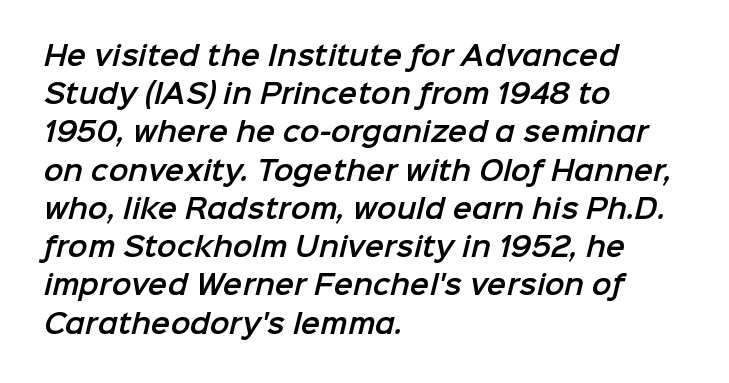
{"underline": "no", "align": "left", "line_spacing": "normal", "line_spacing_ratio": 1.47, "letter_spacing": "normal", "letter_spacing_em": 0.0, "glyph_px": 26}
